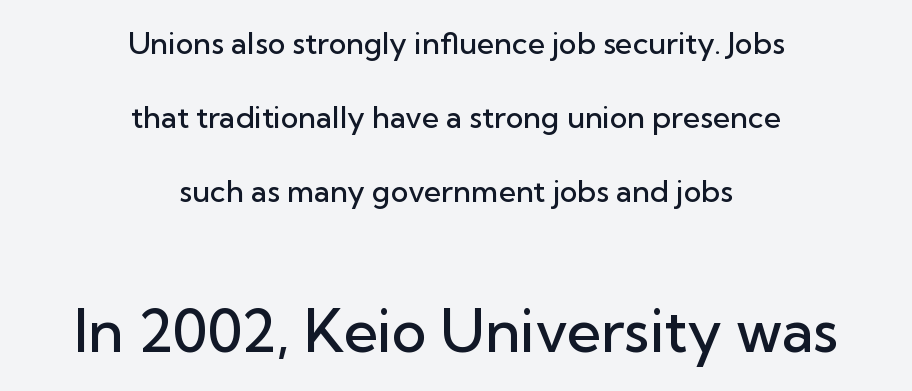
The block sitting lower on the canvas is the one with enlarged characters. Type style note: lacks serifs. The lines are spread far apart with generous leading. Weight check: semibold — heavier than regular, not quite bold. Type without underlining.
